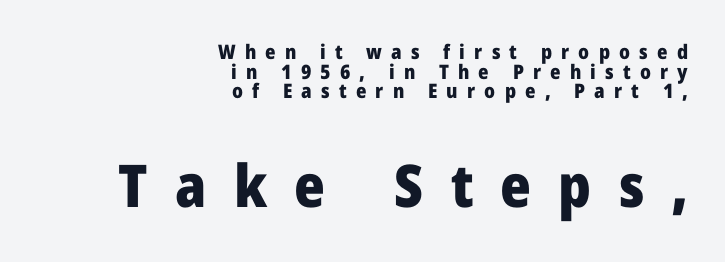
The image shows 59 px heavy sans-serif type, upright; set right-aligned, tight line spacing (0.98x), unusually wide letter spacing (+0.46 em), not underlined; the second (bottom) block is 2.95x larger; low stroke contrast and a medium x-height.
